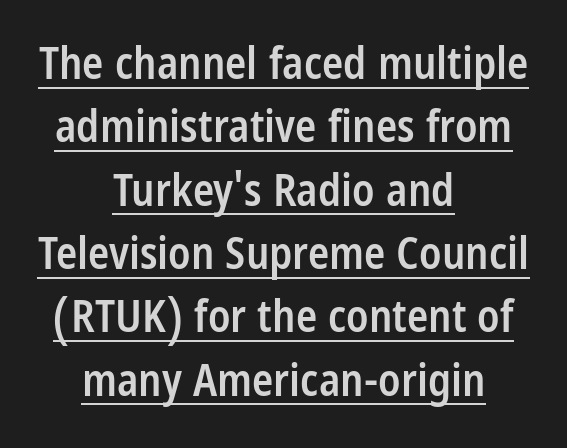
The designer went with a sans here, leaving each stem footless. These lines are centered, leaving both edges ragged. Underline: present. A typesetter would call this proportional, since set widths differ per character. Set as a demibold, roughly 600 on the weight scale. Italic: no, the glyphs are upright roman.
